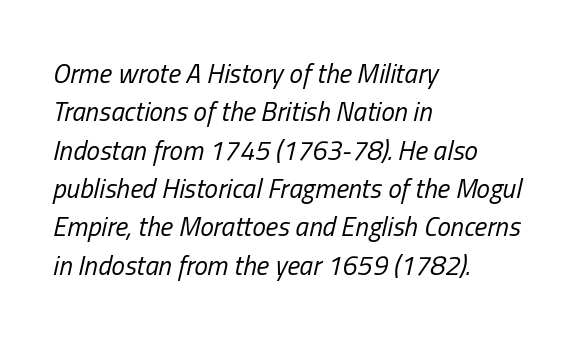
Q: Is the text bold? A: No.
Q: Is the text italic (slanted)? A: Yes, it leans right by about 13 degrees.
Q: Is the text underlined? A: No.
Q: How is the paragraph aligned? A: Left-aligned.
Q: Is the spacing between letters normal or unusually wide? A: Normal.
Q: Is the spacing between lines tight, normal or loose? A: Normal.
